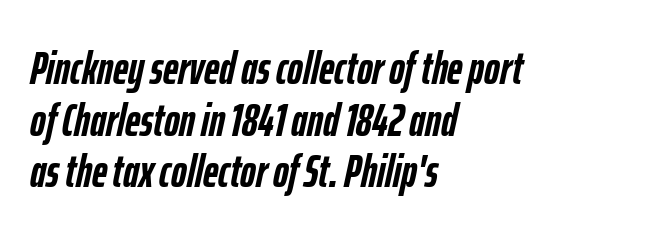
The image shows 47 px semibold, condensed type, italic (leaning right); set left-aligned, tight line spacing (1.1x), normal letter spacing, not underlined; low stroke contrast and a medium x-height.
